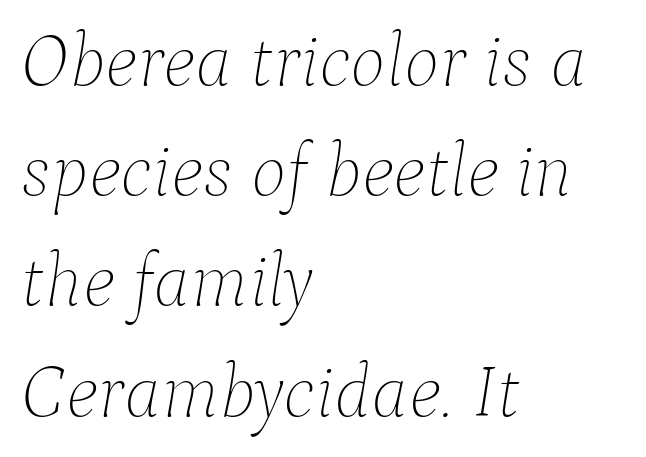
The image shows 75 px thin type, italic (leaning right); set left-aligned, normal line spacing (1.47x), normal letter spacing, not underlined; low stroke contrast and a medium x-height.
